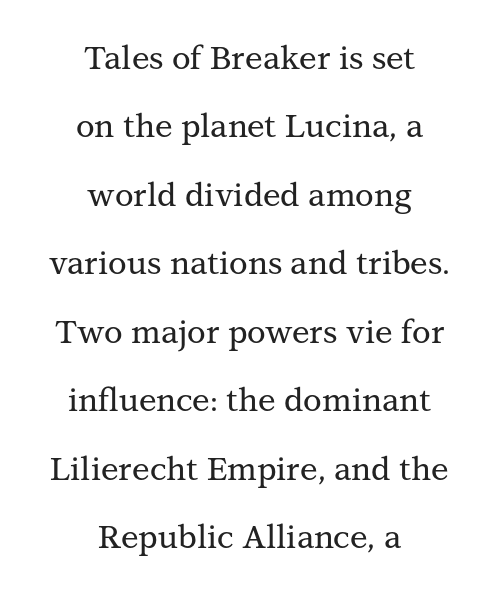
Each letter's strokes conclude with small projecting serifs. This is the regular roman posture of the typeface. What's the leading like? Stretched, with rows far apart. Students, note that the glyphs here touch the page at normal intervals. A bare baseline throughout the passage. Is this a fixed-width face? No — the glyphs have proportional, varying widths.
